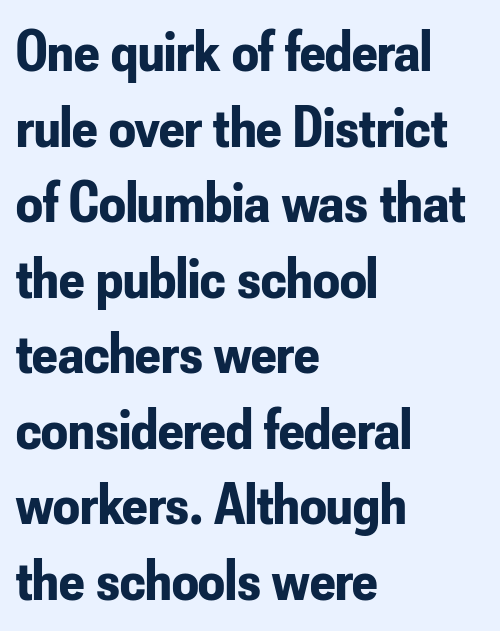
A classic flush-left, rag-right setting is used for this passage. Quick note: interline space is typical. The text was rendered using a sans face with plain stroke endings. The gap between lines stays unmarked. Heft: maximum for text — a bold. The tracking reads as untouched default to a designer's eye.
